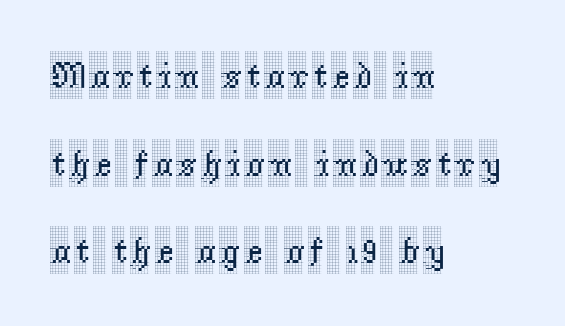
Q: Is the text italic (slanted)? A: No, it is upright.
Q: Is the typeface a serif or a sans-serif typeface? A: Serif.
Q: Is the text underlined? A: No.
Q: How is the paragraph aligned? A: Left-aligned.
Q: Is the spacing between lines tight, normal or loose? A: Loose.
Q: Width (condensed, normal, or wide)? A: Condensed.
Q: x-height? A: Large.
Q: Monospaced? A: No.
